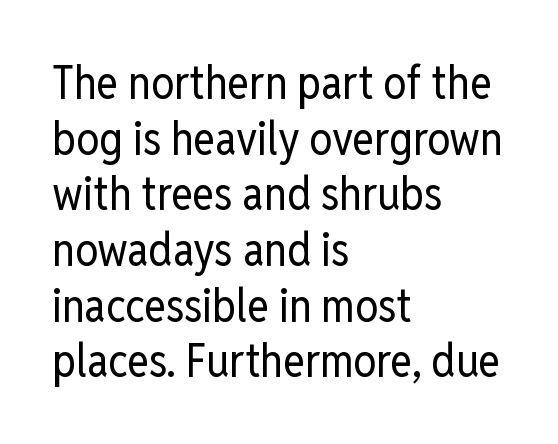
Q: Is the text bold? A: No.
Q: Is the text italic (slanted)? A: No, it is upright.
Q: Is the typeface a serif or a sans-serif typeface? A: Sans-serif.
Q: Is the text underlined? A: No.
Q: How is the paragraph aligned? A: Left-aligned.
Q: Is the spacing between letters normal or unusually wide? A: Normal.
Q: Width (condensed, normal, or wide)? A: Condensed.
Q: Stroke contrast? A: Low.
Q: x-height? A: Medium.
Q: Monospaced? A: No.
